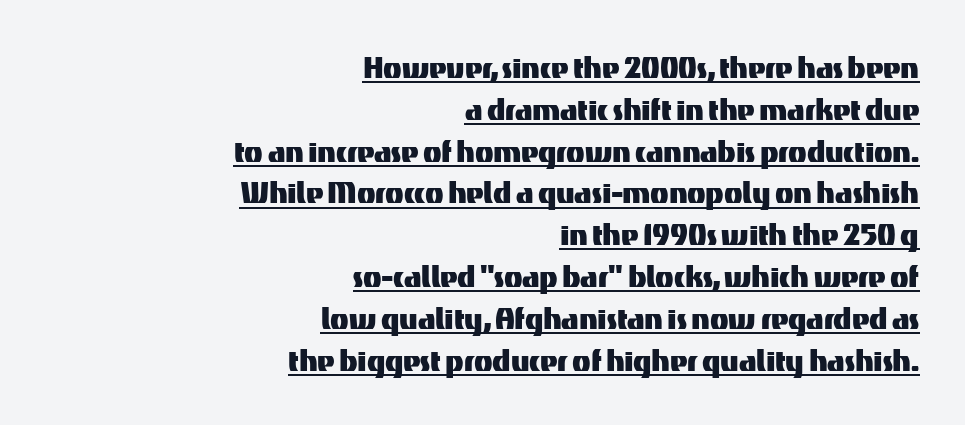
The image shows 38 px sans-serif type, upright; set right-aligned, tight line spacing (1.1x), normal letter spacing, underlined; medium stroke contrast and a medium x-height.
